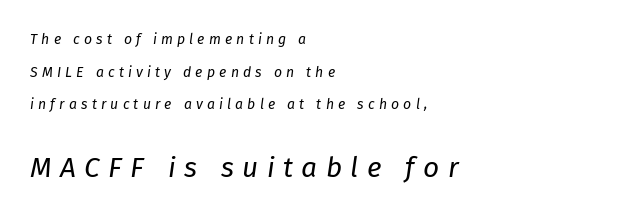
Compare the two chunks: the lower has the greater cap height. Tracking here is generous; glyphs stand well apart from one another. Note the varied advance widths — an 'i' is clearly narrower than an 'm'. Designer's note — italics engaged. Type without underlining. In CSS terms this would be text-align: left.
